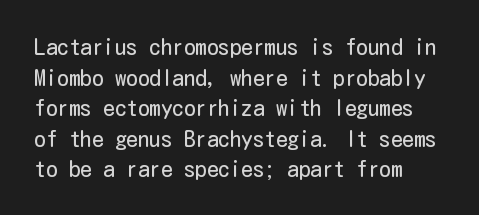
The image shows 23 px text type, upright; set left-aligned, normal line spacing (1.33x), normal letter spacing, not underlined.
